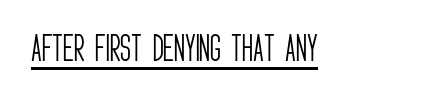
This sample uses an upright cut, with every glyph sitting square on the baseline. Tracking here is standard; glyphs follow each other at the usual distance. Spacing verdict: proportional, widths tailored to each character. Underlined type. Examine the stroke ends and you'll find no serifs. Weight class: somewhere from thin through regular.
